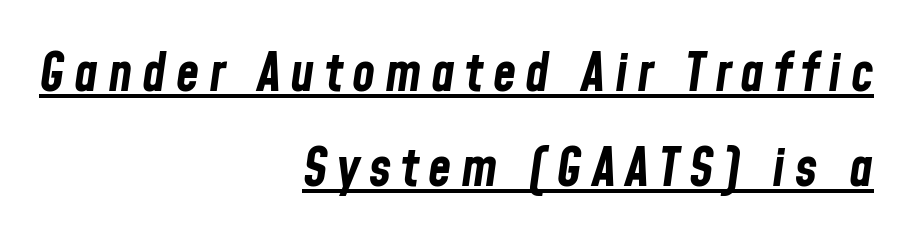
The image shows 53 px bold, condensed type, italic (leaning right); set right-aligned, line spacing 1.8x, underlined; low stroke contrast and a medium x-height.
